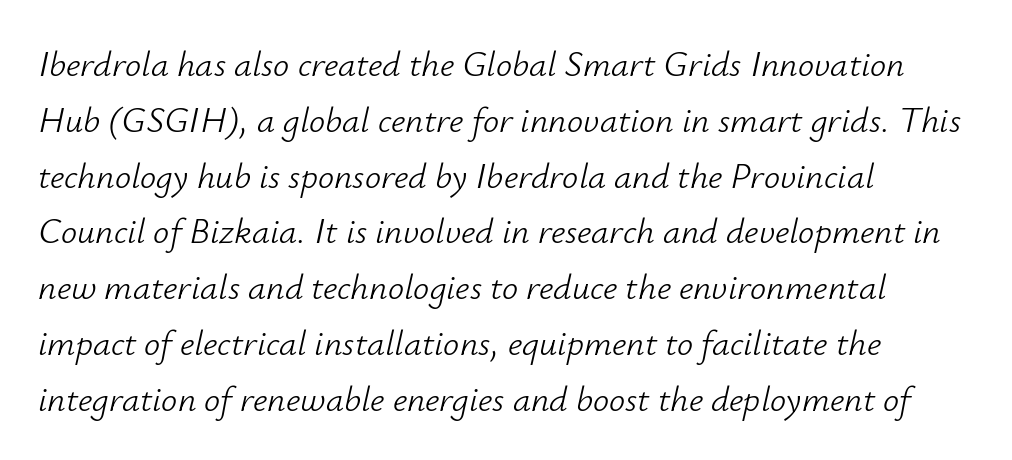
The image shows 36 px light type, italic (leaning right); set left-aligned, normal line spacing (1.55x), normal letter spacing, not underlined; low stroke contrast and a small x-height.
